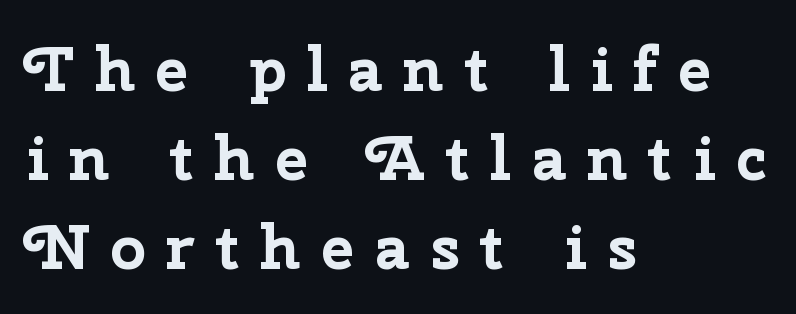
{"serif": "no", "italic": "no", "bold": "yes", "weight": "bold", "width": "normal", "stroke_contrast": "low", "x_height": "medium", "monospaced": "no", "underline": "no", "align": "left", "line_spacing": "normal", "line_spacing_ratio": 1.41, "letter_spacing": "wide", "letter_spacing_em": 0.32, "glyph_px": 63}
